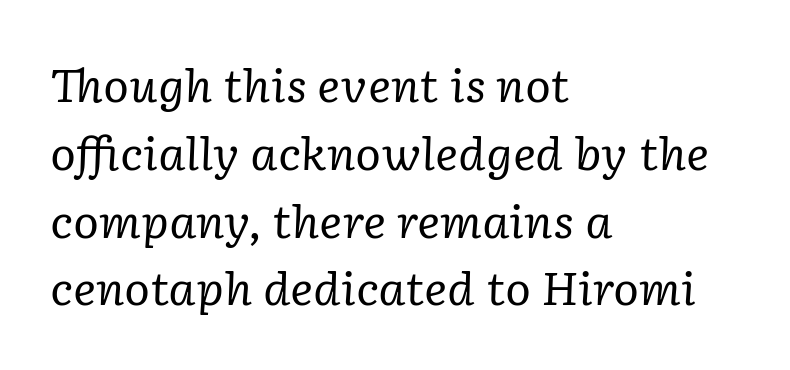
Q: Is the text bold? A: No.
Q: Is the text italic (slanted)? A: Yes, it leans right by about 2 degrees.
Q: Is the typeface a serif or a sans-serif typeface? A: Serif.
Q: Is the text underlined? A: No.
Q: How is the paragraph aligned? A: Left-aligned.
Q: Is the spacing between letters normal or unusually wide? A: Normal.
Q: Is the spacing between lines tight, normal or loose? A: Normal.
Q: Width (condensed, normal, or wide)? A: Normal.
Q: Stroke contrast? A: Low.
Q: x-height? A: Medium.
Q: Monospaced? A: No.
